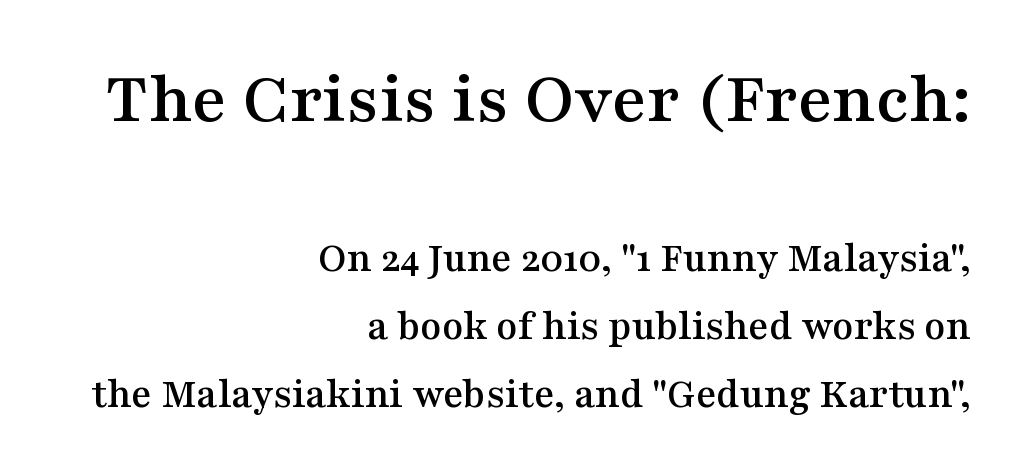
Q: Is the text italic (slanted)? A: No, it is upright.
Q: Is the typeface a serif or a sans-serif typeface? A: Serif.
Q: Is the text underlined? A: No.
Q: How is the paragraph aligned? A: Right-aligned.
Q: Is the spacing between letters normal or unusually wide? A: Normal.
Q: Is the spacing between lines tight, normal or loose? A: Normal.
Q: Which block of text is set in a larger size, the first (top) or the second (bottom)? A: The first (top) one.
Q: Width (condensed, normal, or wide)? A: Wide.
Q: Stroke contrast? A: Medium.
Q: x-height? A: Medium.
Q: Monospaced? A: No.
